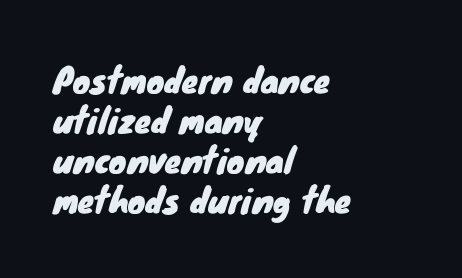
{"serif": "no", "width": "normal", "stroke_contrast": "low", "x_height": "small", "monospaced": "no", "underline": "no", "align": "left", "line_spacing_ratio": 1.21, "letter_spacing": "normal", "letter_spacing_em": 0.0, "glyph_px": 33}
